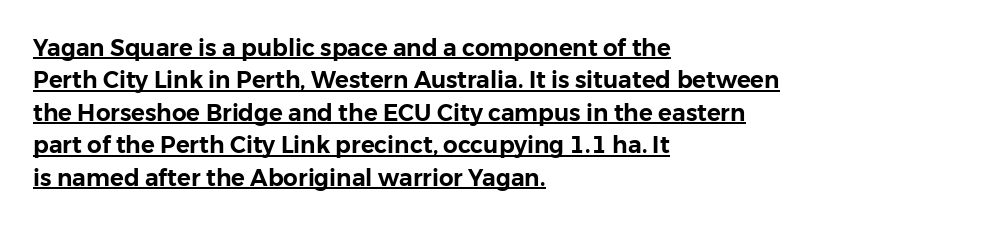
This sample carries an underscore along the baseline area. Vertical strokes here are truly vertical. In terms of leading, this rendering sits right in the middle. Standard letterfit; no display-style spreading of the glyphs.
